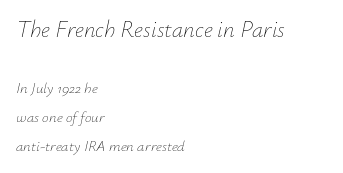
The font sits on the lighter half of the weight spectrum, regular included. Descender tails drop into unmarked territory. Top chunk: large. Bottom chunk: small. No extra tracking has been applied to these lines. Summary of vertical rhythm: relaxed, with wide interline spacing.
